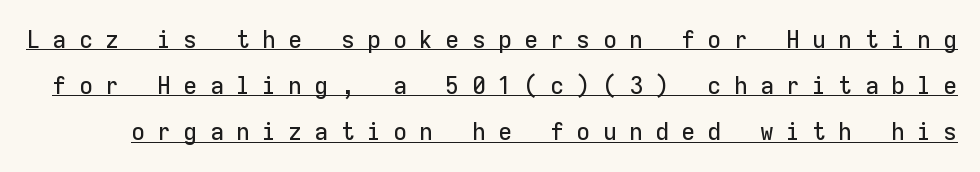
This is the regular roman posture of the typeface. Every word sits above its own underline. The tracking jumps out immediately: characters are airy and widely separated.
